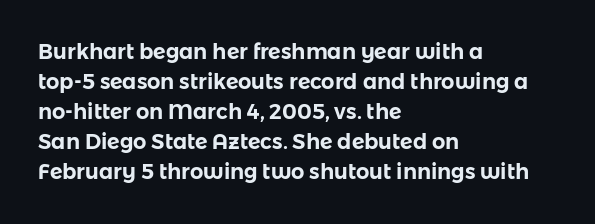
The image shows 21 px text type, upright; set left-aligned, normal line spacing (1.43x), normal letter spacing, not underlined.
